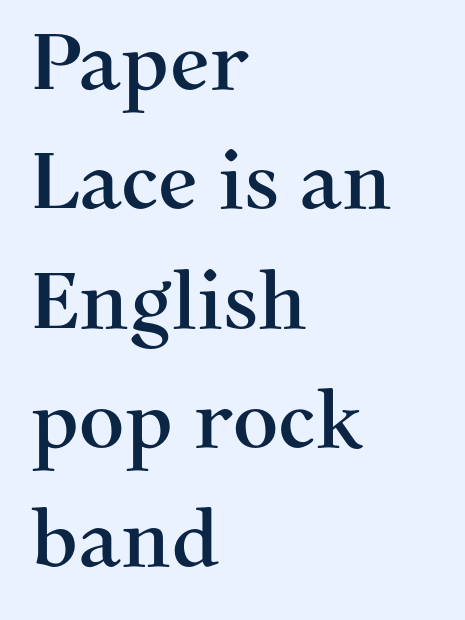
{"serif": "yes", "italic": "no", "width": "normal", "stroke_contrast": "medium", "x_height": "medium", "monospaced": "no", "underline": "no", "align": "left", "line_spacing": "normal", "line_spacing_ratio": 1.51, "letter_spacing": "normal", "letter_spacing_em": 0.0, "glyph_px": 79}
